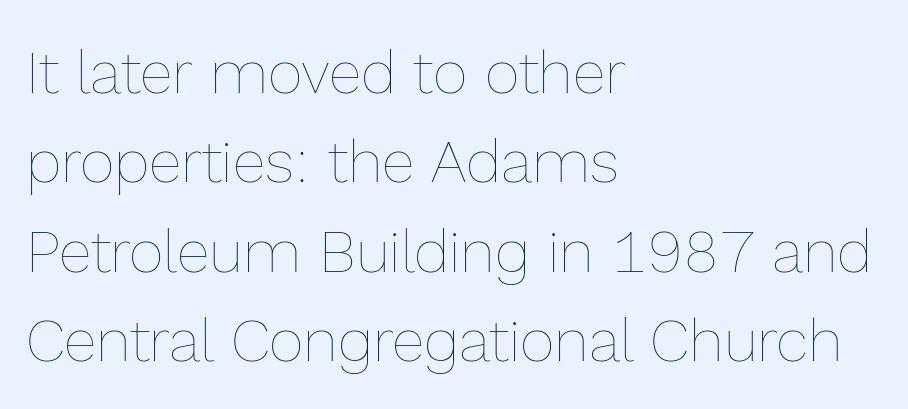
Q: Is the text bold? A: No.
Q: Is the text italic (slanted)? A: No, it is upright.
Q: Is the text underlined? A: No.
Q: How is the paragraph aligned? A: Left-aligned.
Q: Is the spacing between letters normal or unusually wide? A: Normal.
Q: Is the spacing between lines tight, normal or loose? A: Normal.
Q: Width (condensed, normal, or wide)? A: Normal.
Q: x-height? A: Medium.
Q: Monospaced? A: No.
